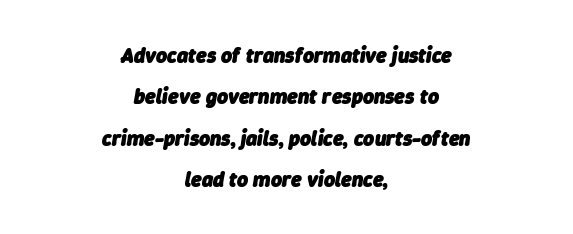
{"italic": "yes", "lean": "right", "slant_degrees": 9, "bold": "yes", "underline": "no", "align": "center", "line_spacing": "loose", "line_spacing_ratio": 1.97, "letter_spacing": "normal", "letter_spacing_em": 0.0, "glyph_px": 21}
